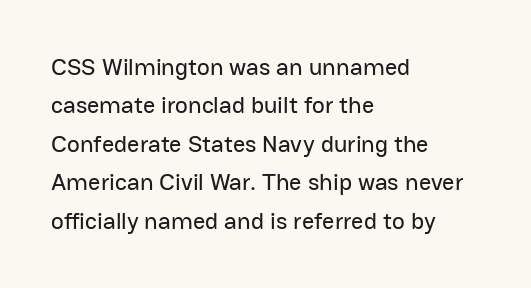
Q: Is the text italic (slanted)? A: No, it is upright.
Q: Is the text underlined? A: No.
Q: How is the paragraph aligned? A: Left-aligned.
Q: Is the spacing between letters normal or unusually wide? A: Normal.
Q: Is the spacing between lines tight, normal or loose? A: Normal.
